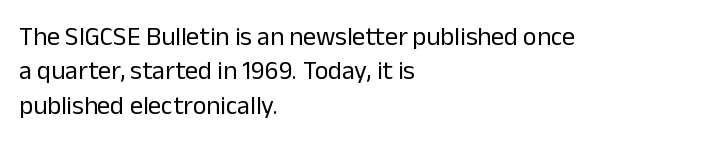
Leftover space on each line is placed entirely after the last word. Notice how the stems are strictly vertical — no italics here. The rendering uses a moderate line-height, typical for paragraphs. Underlining? Definitely not there. A light-to-regular cut is what we see here.
